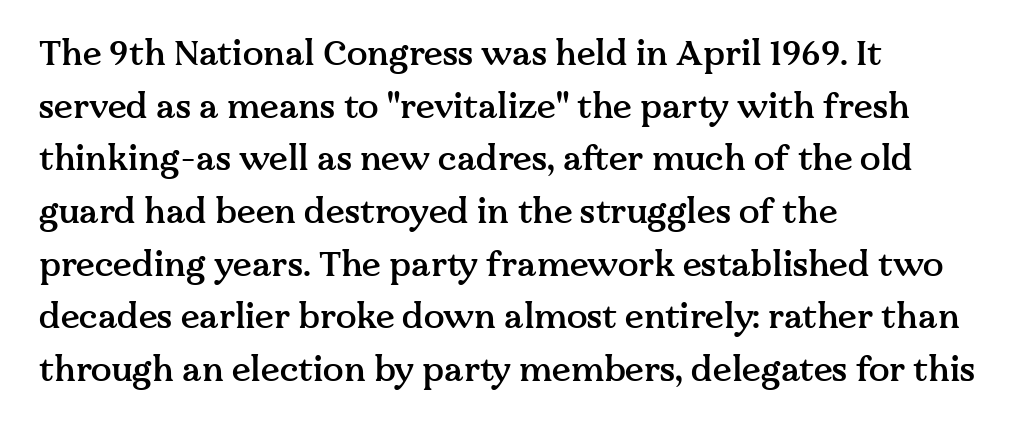
{"serif": "yes", "italic": "no", "bold": "semi", "weight": "semibold", "width": "normal", "stroke_contrast": "medium", "x_height": "medium", "monospaced": "no", "underline": "no", "align": "left", "line_spacing": "normal", "line_spacing_ratio": 1.55, "letter_spacing": "normal", "letter_spacing_em": 0.0, "glyph_px": 34}
